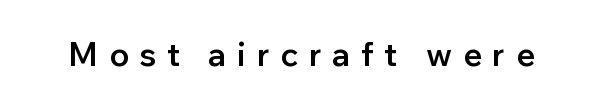
{"serif": "no", "italic": "no", "bold": "semi", "weight": "semibold", "width": "normal", "stroke_contrast": "low", "x_height": "medium", "monospaced": "no", "underline": "no", "letter_spacing": "wide", "letter_spacing_em": 0.32, "glyph_px": 33}
